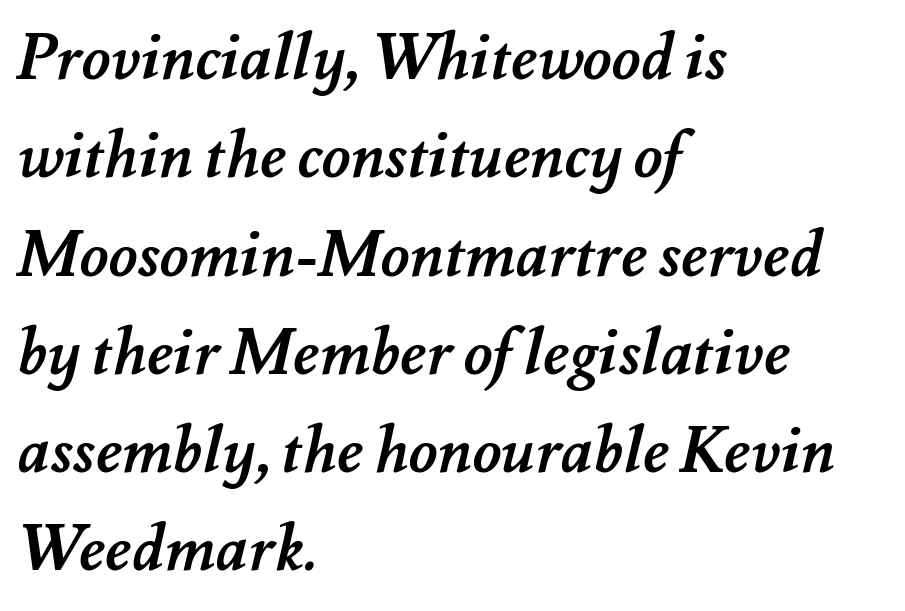
Q: Is the text bold? A: Yes.
Q: Is the text underlined? A: No.
Q: How is the paragraph aligned? A: Left-aligned.
Q: Is the spacing between letters normal or unusually wide? A: Normal.
Q: Is the spacing between lines tight, normal or loose? A: Normal.
Q: Width (condensed, normal, or wide)? A: Normal.
Q: Stroke contrast? A: Medium.
Q: x-height? A: Small.
Q: Monospaced? A: No.
